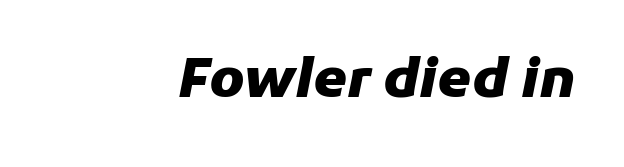
The text carries the slant typical of an italic or oblique font. Proportional: the letters do not fall into vertical columns. Has an underline been added? It has not. The strokes are fattened all the way to bold. The letters sit at their default tracking, neither squeezed nor spread.
